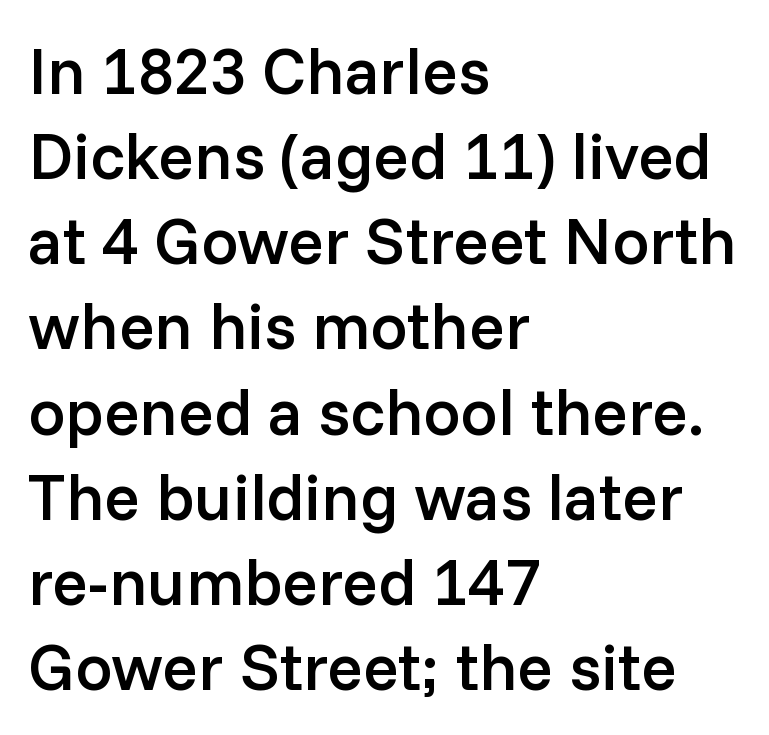
Nope, not italic — everything's standing straight. The space beneath each line is pristine and unruled. This sample is left-justified, so line endings fall wherever the words run out. As a designer I'd log this as weight 600, semibold. Whoever set this chose a conventional vertical rhythm.
